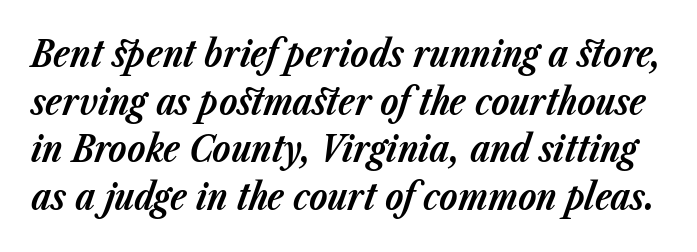
Q: Is the text bold? A: Yes.
Q: Is the text italic (slanted)? A: Yes, it leans right by about 23 degrees.
Q: Is the text underlined? A: No.
Q: Is the spacing between letters normal or unusually wide? A: Normal.
Q: Is the spacing between lines tight, normal or loose? A: Normal.
Q: Width (condensed, normal, or wide)? A: Normal.
Q: Stroke contrast? A: Low.
Q: x-height? A: Medium.
Q: Monospaced? A: No.
